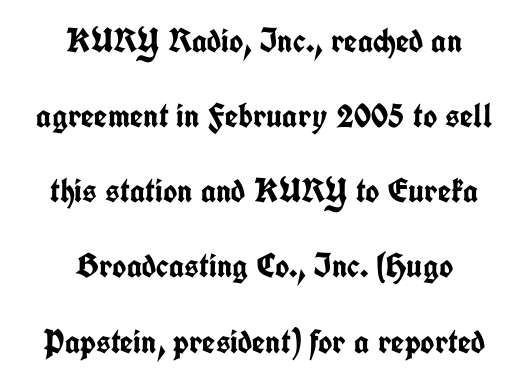
{"serif": "no", "italic": "no", "bold": "yes", "weight": "semibold", "width": "condensed", "stroke_contrast": "low", "x_height": "medium", "monospaced": "no", "underline": "no", "align": "center", "line_spacing": "loose", "line_spacing_ratio": 2.21, "letter_spacing": "normal", "letter_spacing_em": 0.0, "glyph_px": 34}
